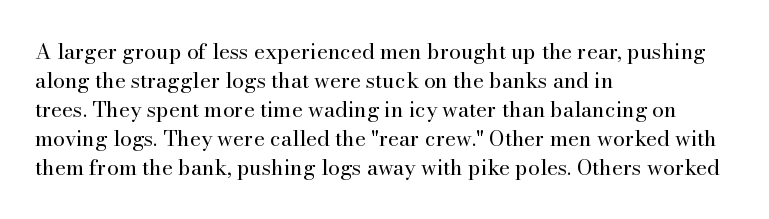
The image shows 21 px text type, upright; set left-aligned, normal line spacing (1.38x), normal letter spacing, not underlined.
